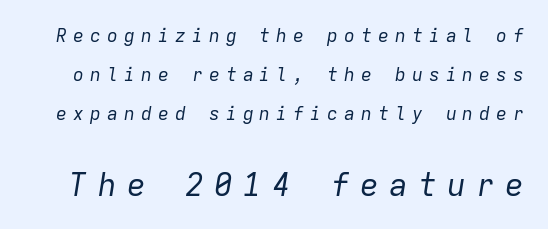
The rendering uses typewriter-style spacing with identical character cells. Does the lettering tilt? It does — this is italic. The weight tops out at a normal text grade. Underlining? Definitely not there. Is the letter spacing exaggerated? Yes — the characters are pushed far apart. In this sample the second text group is rendered at the bigger scale.
